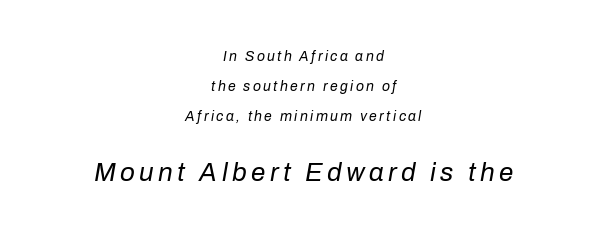
The image shows 26 px text type, italic (leaning right); set centered, loose line spacing (2.13x), not underlined; the second (bottom) block is 1.86x larger.
